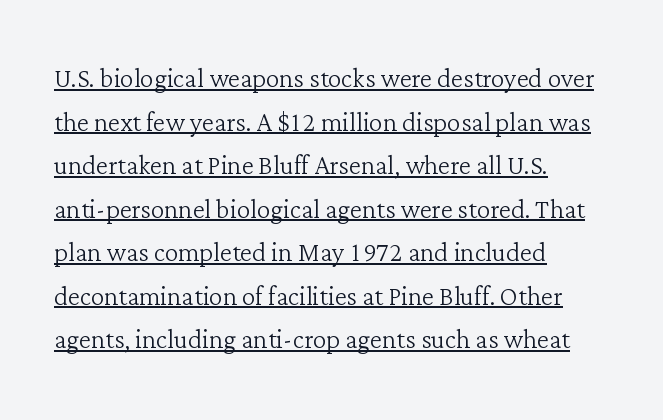
Q: Is the text bold? A: No.
Q: Is the text italic (slanted)? A: No, it is upright.
Q: Is the typeface a serif or a sans-serif typeface? A: Serif.
Q: Is the text underlined? A: Yes.
Q: How is the paragraph aligned? A: Left-aligned.
Q: Is the spacing between letters normal or unusually wide? A: Normal.
Q: Is the spacing between lines tight, normal or loose? A: Normal.
Q: Width (condensed, normal, or wide)? A: Normal.
Q: Stroke contrast? A: Low.
Q: x-height? A: Medium.
Q: Monospaced? A: No.
